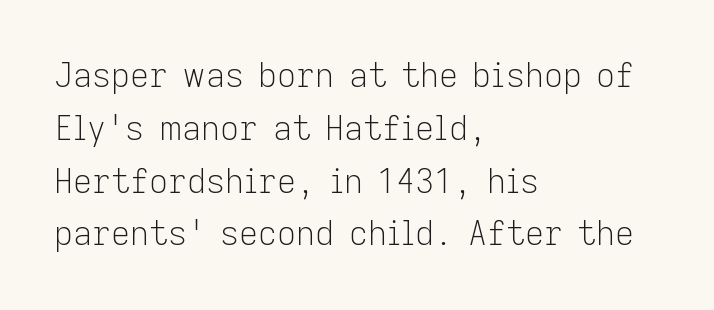
The image shows 33 px light sans-serif type, upright; set left-aligned, normal line spacing (1.6x), normal letter spacing, not underlined; low stroke contrast and a medium x-height.
